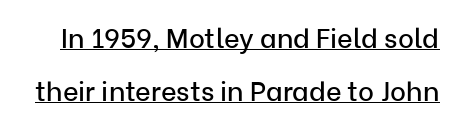
{"italic": "no", "underline": "yes", "line_spacing": "loose", "line_spacing_ratio": 1.96, "letter_spacing": "normal", "letter_spacing_em": 0.0, "glyph_px": 27}
